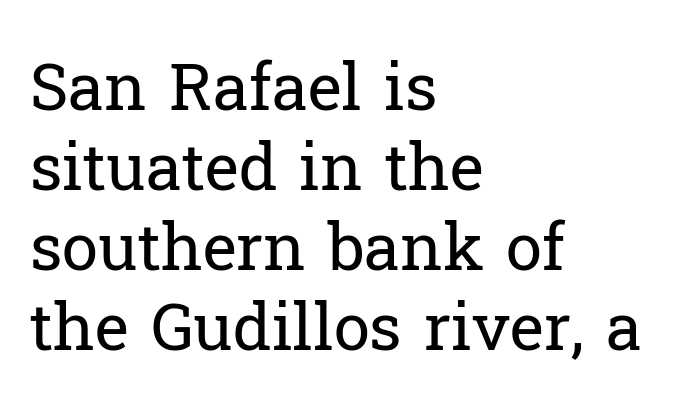
The image shows 65 px regular-weight serif type, upright; set left-aligned, line spacing 1.23x, normal letter spacing, not underlined; low stroke contrast and a medium x-height.
